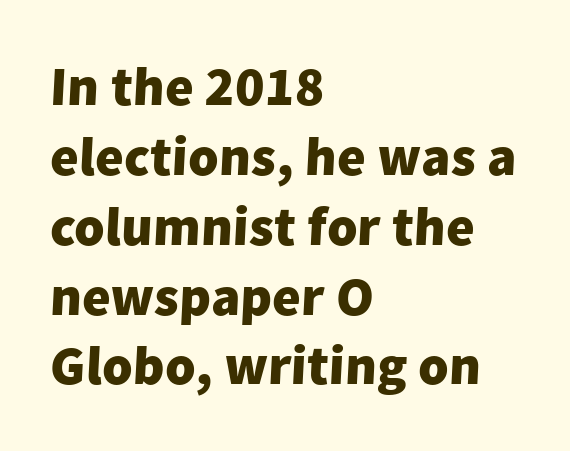
{"serif": "no", "bold": "yes", "weight": "heavy", "width": "normal", "stroke_contrast": "low", "x_height": "medium", "monospaced": "no", "underline": "no", "align": "left", "line_spacing": "normal", "line_spacing_ratio": 1.27, "letter_spacing": "normal", "letter_spacing_em": 0.0, "glyph_px": 55}
